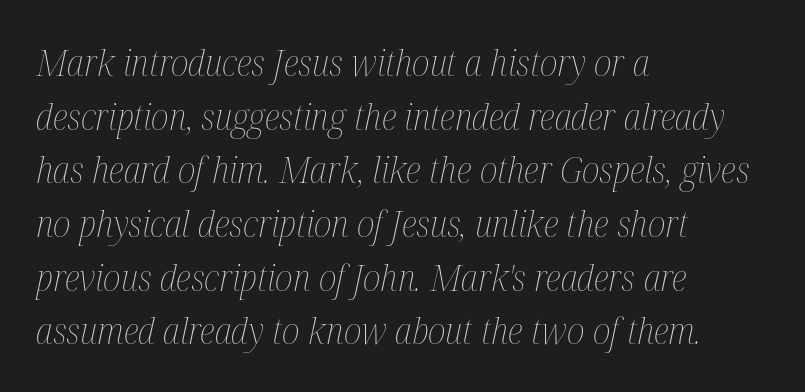
The image shows 37 px thin, condensed type, italic (leaning right); set left-aligned, normal line spacing (1.45x), normal letter spacing, not underlined; medium stroke contrast and a medium x-height.
